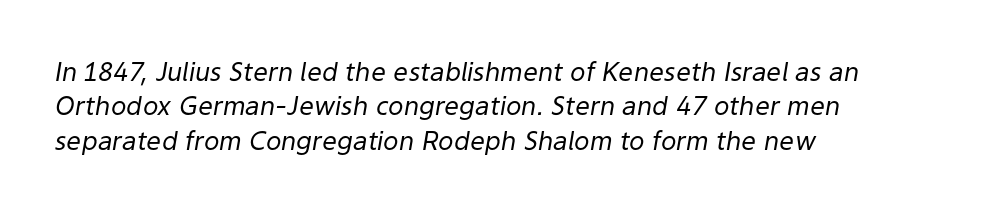
The image shows 26 px text type, italic (leaning right); set left-aligned, normal line spacing (1.32x), normal letter spacing, not underlined.
